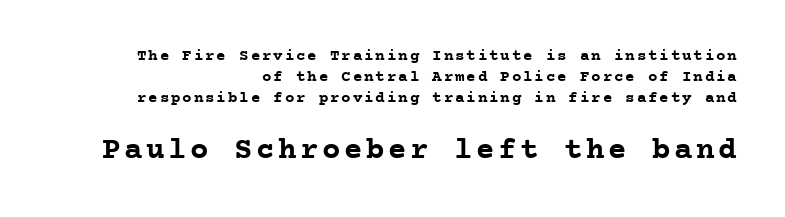
The image shows 31 px semibold serif type, upright, monospaced; set right-aligned, normal line spacing (1.32x), not underlined; the second (bottom) block is 1.94x larger; low stroke contrast and a medium x-height.
